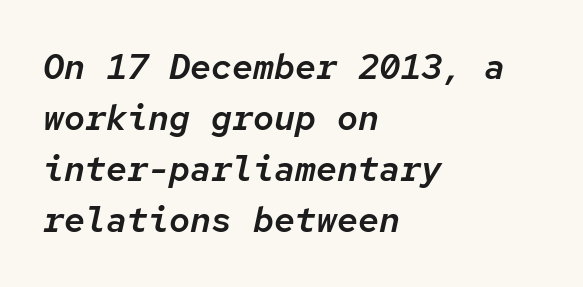
{"italic": "yes", "lean": "right", "slant_degrees": 12, "width": "normal", "stroke_contrast": "low", "x_height": "medium", "monospaced": "yes", "underline": "no", "align": "left", "line_spacing": "normal", "line_spacing_ratio": 1.46, "letter_spacing": "normal", "letter_spacing_em": 0.0, "glyph_px": 35}
